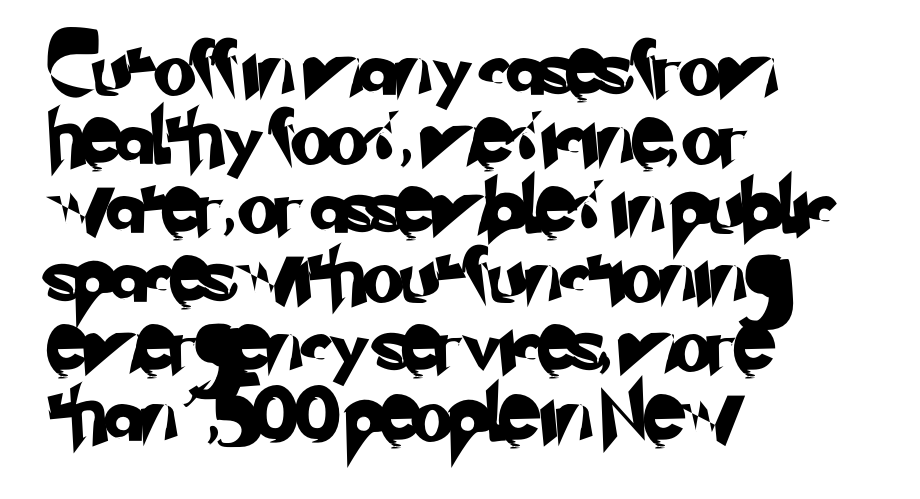
The image shows 54 px sans-serif type; set left-aligned, normal line spacing (1.28x), normal letter spacing, not underlined; low stroke contrast and a small x-height.
